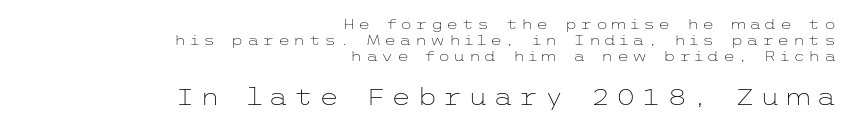
The image shows 23 px text type, upright; set right-aligned, line spacing 1.16x, unusually wide letter spacing (+0.23 em), not underlined; the second (bottom) block is 1.64x larger.
